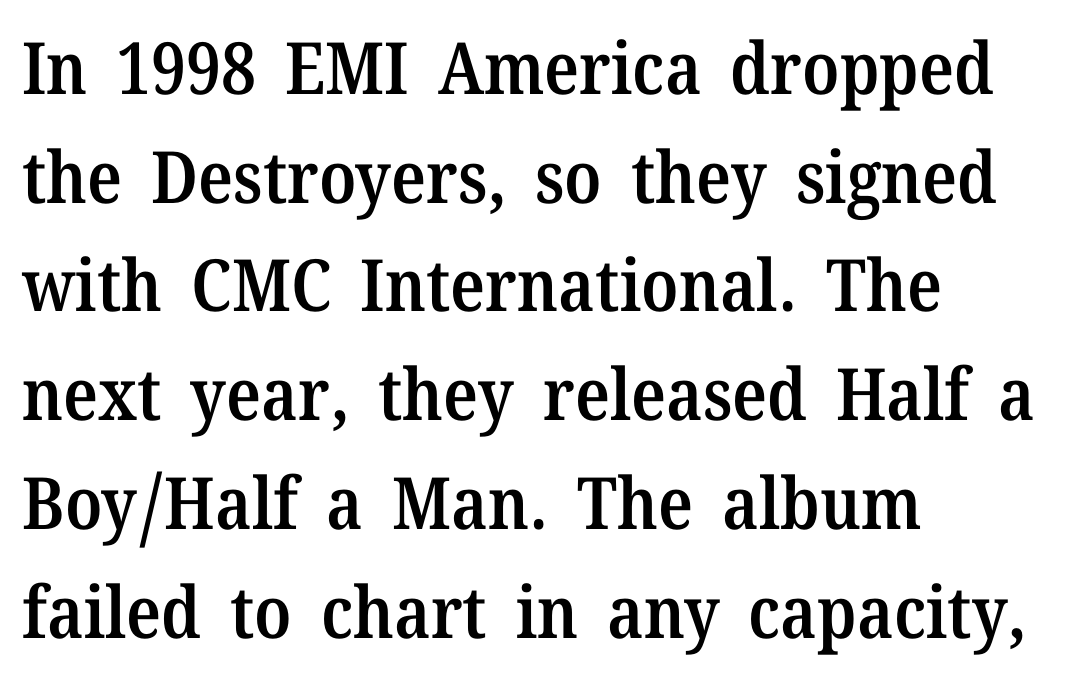
{"serif": "yes", "italic": "no", "bold": "semi", "weight": "semibold", "width": "normal", "stroke_contrast": "medium", "x_height": "medium", "monospaced": "no", "underline": "no", "align": "left", "line_spacing": "normal", "line_spacing_ratio": 1.51, "letter_spacing": "normal", "letter_spacing_em": 0.0, "glyph_px": 72}
